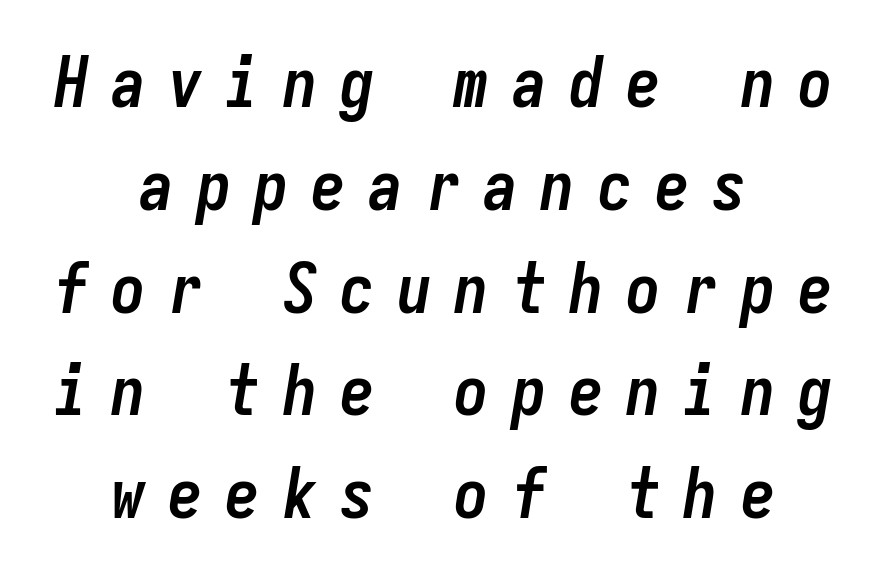
{"italic": "yes", "lean": "right", "slant_degrees": 9, "bold": "yes", "weight": "semibold", "width": "condensed", "stroke_contrast": "low", "x_height": "medium", "monospaced": "yes", "underline": "no", "align": "center", "line_spacing": "normal", "line_spacing_ratio": 1.49, "letter_spacing": "wide", "letter_spacing_em": 0.33, "glyph_px": 69}
